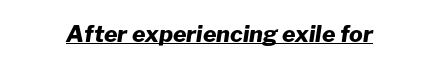
{"italic": "yes", "lean": "right", "slant_degrees": 8, "bold": "yes", "underline": "yes", "letter_spacing": "normal", "letter_spacing_em": 0.0, "glyph_px": 23}
